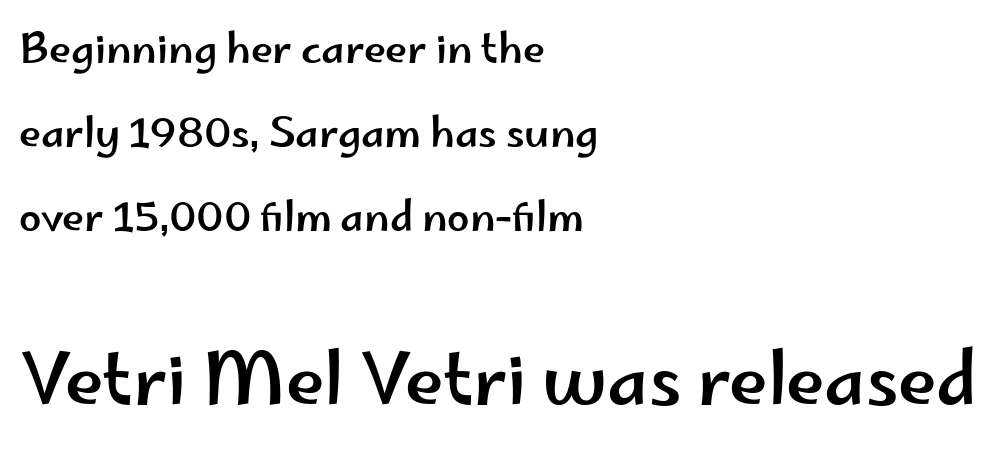
The image shows 70 px wide sans-serif type, upright; set left-aligned, loose line spacing (2.1x), normal letter spacing, not underlined; the second (bottom) block is 1.75x larger; low stroke contrast and a small x-height.
